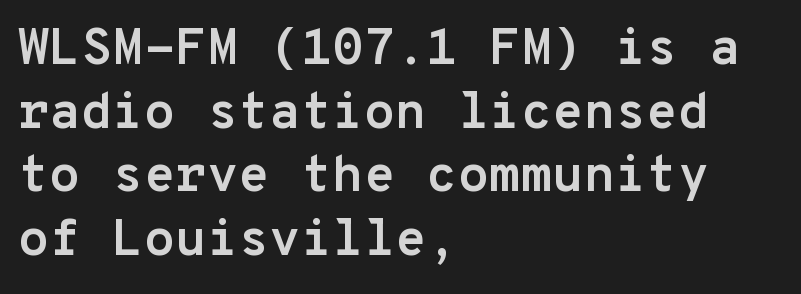
Q: Is the text bold? A: Yes.
Q: Is the text italic (slanted)? A: No, it is upright.
Q: Is the typeface a serif or a sans-serif typeface? A: Sans-serif.
Q: Is the text underlined? A: No.
Q: How is the paragraph aligned? A: Left-aligned.
Q: Is the spacing between letters normal or unusually wide? A: Normal.
Q: Is the spacing between lines tight, normal or loose? A: Normal.
Q: Width (condensed, normal, or wide)? A: Normal.
Q: Stroke contrast? A: Low.
Q: x-height? A: Medium.
Q: Monospaced? A: Yes.
